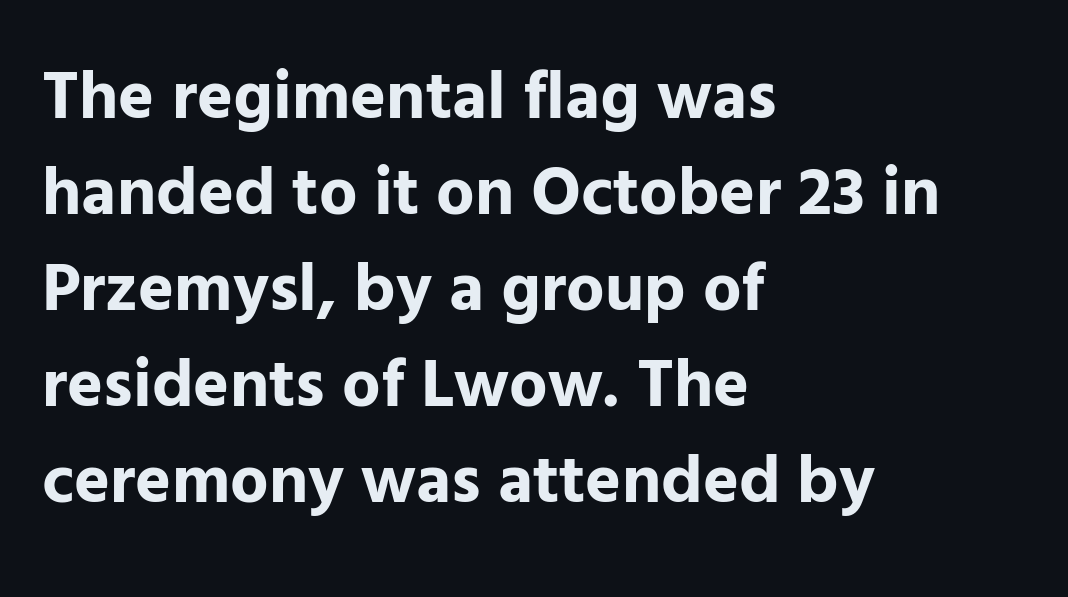
This is heavy type, rendered in bold. Does the leading feel generous? No, just average. Is there any slant? The stems are plumb. Serifs: no, the terminals of the letterforms are clean.
